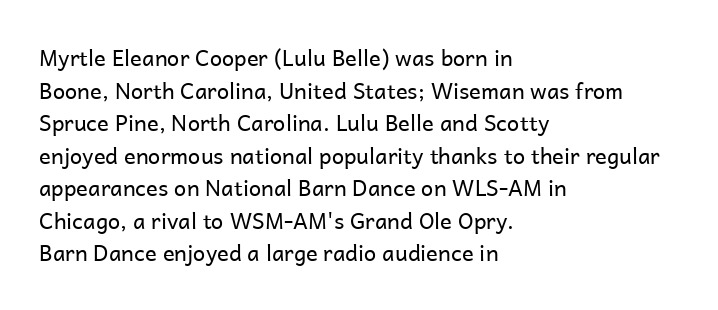
Rows of type keep a routine distance in the vertical direction. The space beneath each line is pristine and unruled. Which margin do the lines hug? The left one — the right edge is uneven. The letterforms sit shoulder to shoulder at normal distance.
